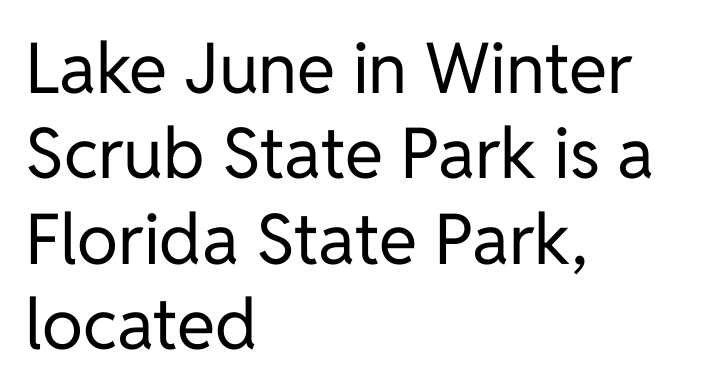
You could not count columns in this text — the font is proportionally spaced. What stands out about the letter spacing? Nothing — it is the standard amount. A classic flush-left, rag-right setting is used for this passage. Designer's note — italics off, roman on. Unmarked baselines from the first word to the last.
